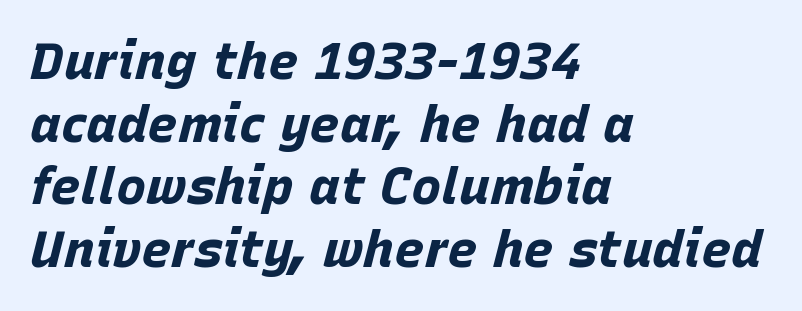
{"italic": "yes", "lean": "right", "slant_degrees": 15, "bold": "yes", "weight": "bold", "width": "normal", "stroke_contrast": "low", "x_height": "large", "monospaced": "no", "underline": "no", "align": "left", "line_spacing_ratio": 1.23, "letter_spacing": "normal", "letter_spacing_em": 0.0, "glyph_px": 51}
